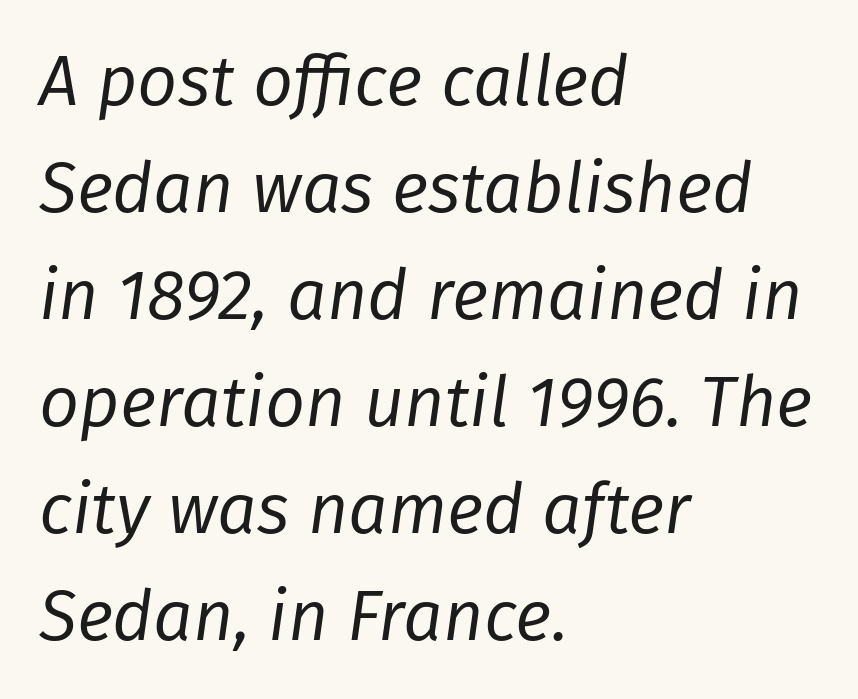
Q: Is the text bold? A: No.
Q: Is the text italic (slanted)? A: Yes, it leans right by about 8 degrees.
Q: Is the text underlined? A: No.
Q: How is the paragraph aligned? A: Left-aligned.
Q: Is the spacing between letters normal or unusually wide? A: Normal.
Q: Is the spacing between lines tight, normal or loose? A: Normal.
Q: Width (condensed, normal, or wide)? A: Normal.
Q: Stroke contrast? A: Low.
Q: x-height? A: Medium.
Q: Monospaced? A: No.
